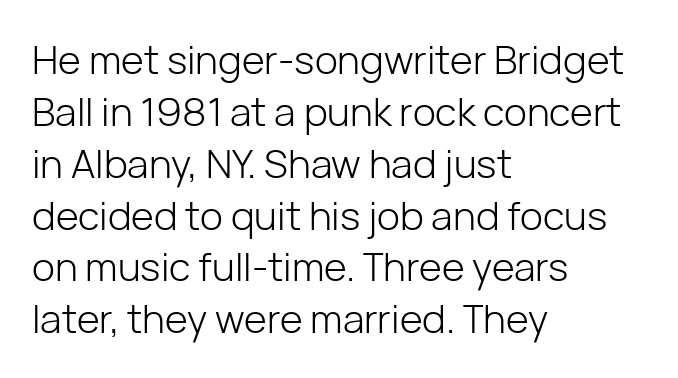
Q: Is the text bold? A: No.
Q: Is the text italic (slanted)? A: No, it is upright.
Q: Is the typeface a serif or a sans-serif typeface? A: Sans-serif.
Q: Is the text underlined? A: No.
Q: How is the paragraph aligned? A: Left-aligned.
Q: Is the spacing between letters normal or unusually wide? A: Normal.
Q: Is the spacing between lines tight, normal or loose? A: Normal.
Q: Width (condensed, normal, or wide)? A: Normal.
Q: Stroke contrast? A: Low.
Q: x-height? A: Medium.
Q: Monospaced? A: No.
